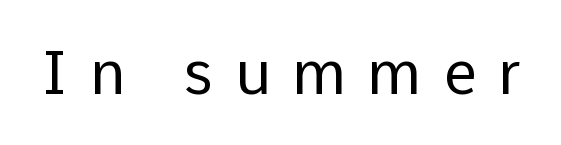
Q: Is the text bold? A: No.
Q: Is the text italic (slanted)? A: No, it is upright.
Q: Is the typeface a serif or a sans-serif typeface? A: Sans-serif.
Q: Is the text underlined? A: No.
Q: Is the spacing between letters normal or unusually wide? A: Unusually wide.
Q: Width (condensed, normal, or wide)? A: Normal.
Q: Stroke contrast? A: Low.
Q: x-height? A: Medium.
Q: Monospaced? A: No.
